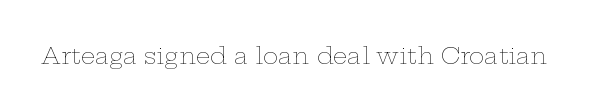
Q: Is the text bold? A: No.
Q: Is the text italic (slanted)? A: No, it is upright.
Q: Is the text underlined? A: No.
Q: Is the spacing between letters normal or unusually wide? A: Normal.
